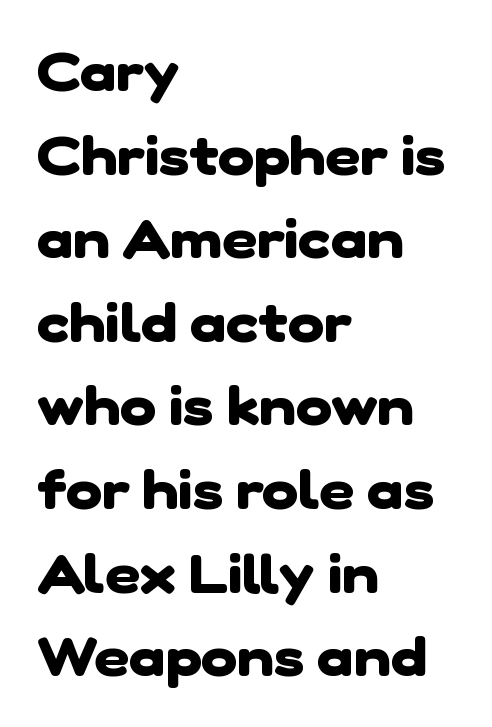
The image shows 55 px heavy sans-serif type; set left-aligned, normal line spacing (1.52x), normal letter spacing, not underlined; low stroke contrast and a medium x-height.
